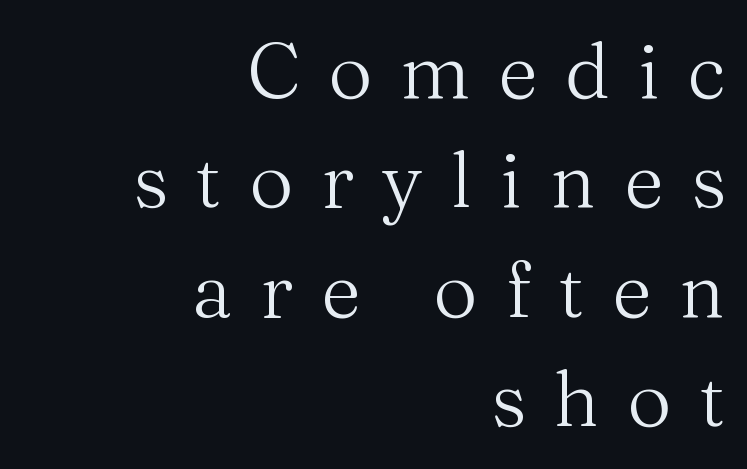
{"serif": "yes", "italic": "no", "bold": "no", "weight": "regular", "width": "normal", "stroke_contrast": "medium", "x_height": "medium", "monospaced": "no", "underline": "no", "align": "right", "line_spacing": "normal", "line_spacing_ratio": 1.42, "letter_spacing": "wide", "letter_spacing_em": 0.36, "glyph_px": 77}
